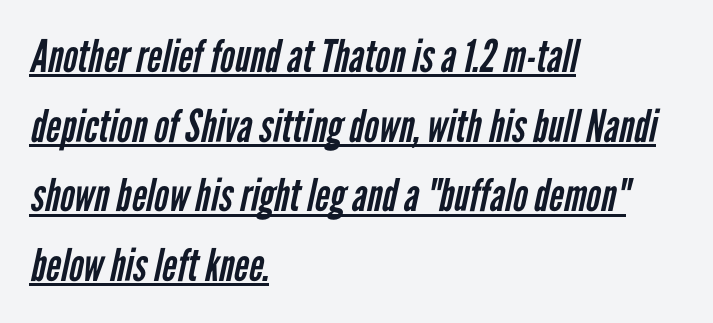
The image shows 45 px regular-weight, condensed sans-serif type; set left-aligned, normal line spacing (1.55x), normal letter spacing, underlined; low stroke contrast and a medium x-height.
